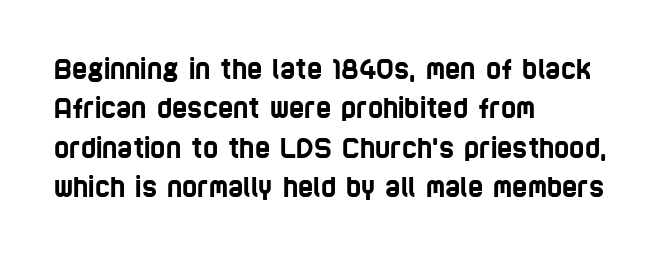
{"underline": "no", "align": "left", "line_spacing": "normal", "line_spacing_ratio": 1.51, "letter_spacing": "normal", "letter_spacing_em": 0.0, "glyph_px": 26}
